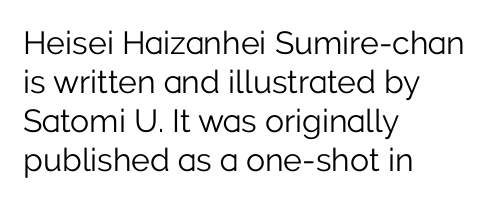
Descenders are the only things crossing below the line. Honestly, the letter spacing is just normal — you wouldn't notice it. The axis of the letterforms is exactly vertical. A light-to-regular cut is what we see here. Proportional: the letters do not fall into vertical columns.
